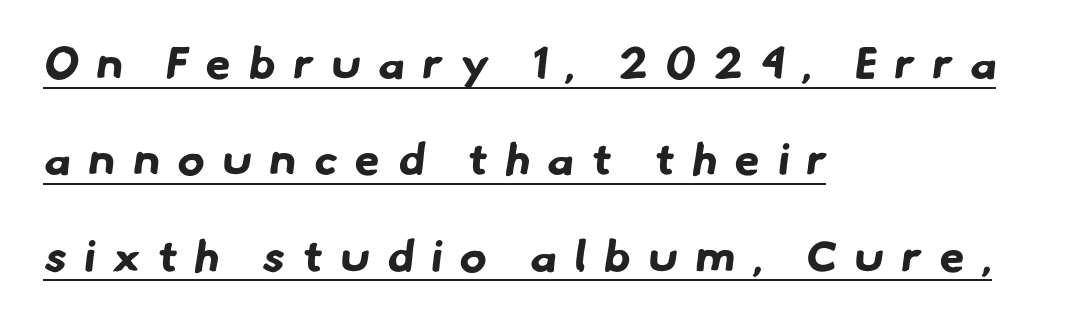
The image shows 45 px bold sans-serif type; set left-aligned, loose line spacing (2.14x), unusually wide letter spacing (+0.4 em), underlined; low stroke contrast and a small x-height.
